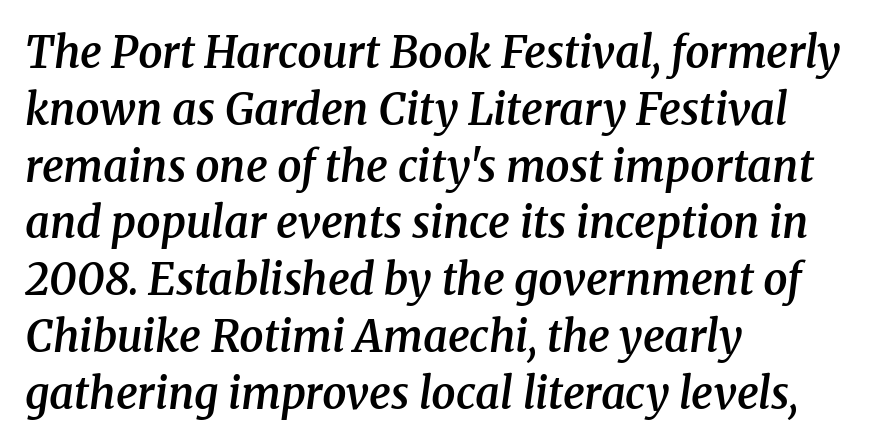
{"serif": "yes", "italic": "yes", "lean": "right", "slant_degrees": 8, "bold": "semi", "weight": "semibold", "width": "normal", "stroke_contrast": "medium", "x_height": "medium", "monospaced": "no", "underline": "no", "align": "left", "line_spacing": "normal", "line_spacing_ratio": 1.32, "letter_spacing": "normal", "letter_spacing_em": 0.0, "glyph_px": 43}
